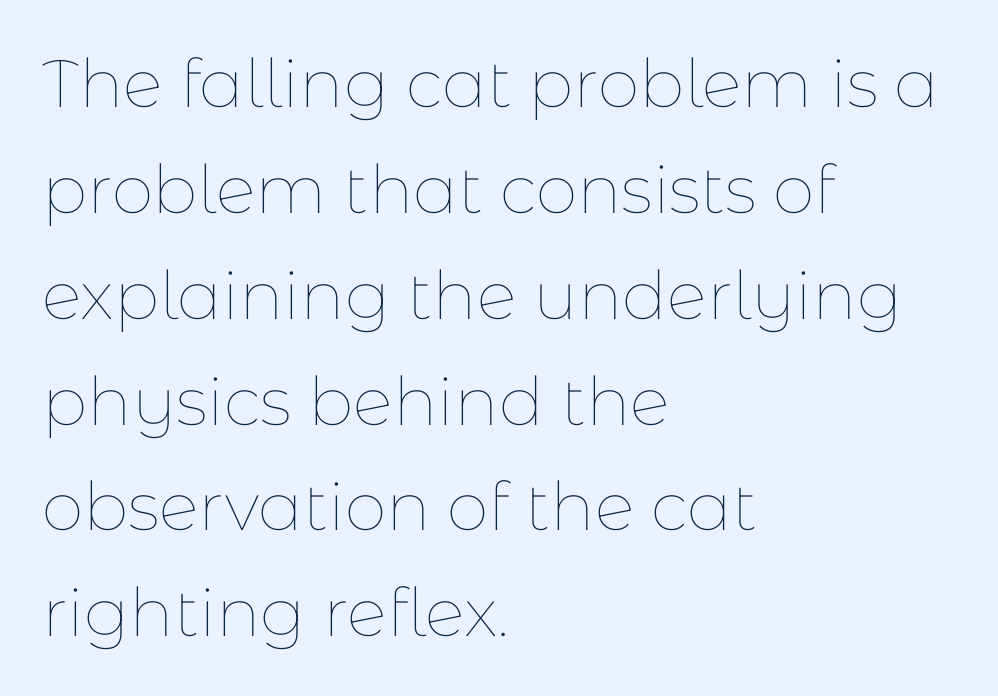
No extra ink here — the face is not bold. Short and long lines alike share a common starting point at left. Designer's note — italics off, roman on. Spacing between characters is what you'd get straight out of the box. The specimen omits any rule beneath the text block's lines. Think of a printed novel: that variable character pitch is what you see here.
